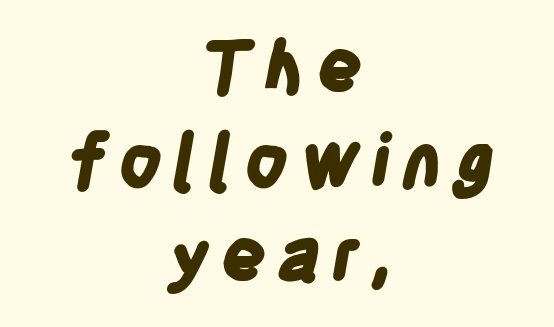
Regarding serifs, this sample does without them. Line starts and ends both wander, symmetrically. The letters advance in unequal steps, a hallmark of proportional type. The strokes are fattened all the way to bold.
